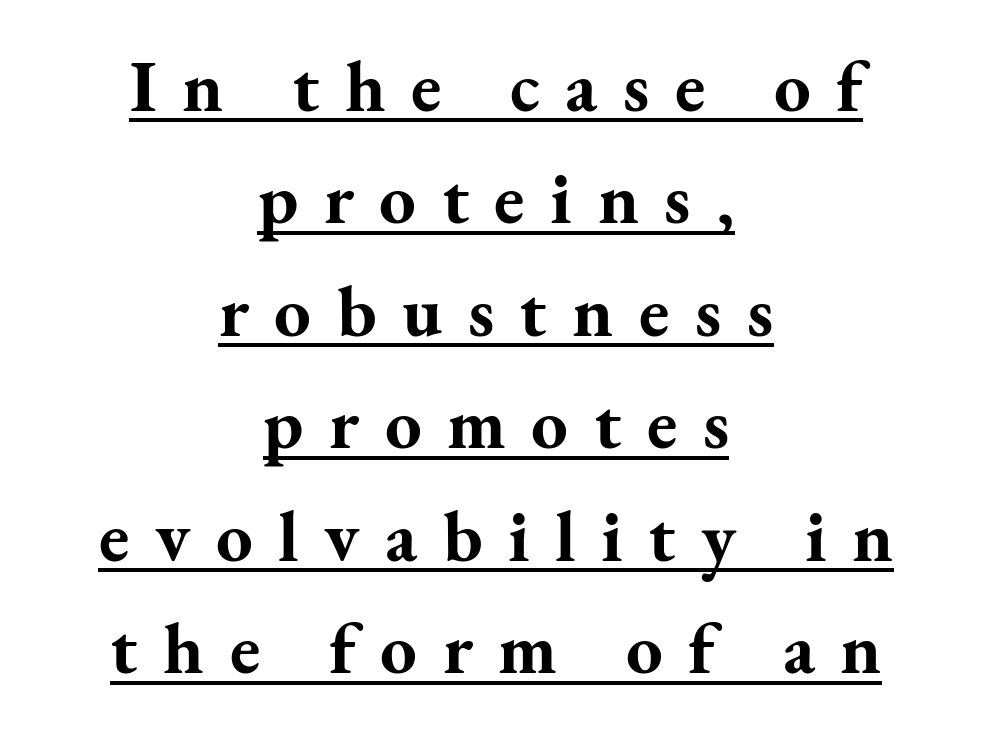
Q: Is the text bold? A: Yes.
Q: Is the text italic (slanted)? A: No, it is upright.
Q: Is the typeface a serif or a sans-serif typeface? A: Serif.
Q: Is the text underlined? A: Yes.
Q: How is the paragraph aligned? A: Centered.
Q: Is the spacing between letters normal or unusually wide? A: Unusually wide.
Q: Is the spacing between lines tight, normal or loose? A: Normal.
Q: Width (condensed, normal, or wide)? A: Normal.
Q: Stroke contrast? A: Medium.
Q: x-height? A: Small.
Q: Monospaced? A: No.
